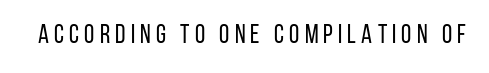
Q: Is the text bold? A: No.
Q: Is the text italic (slanted)? A: No, it is upright.
Q: Is the text underlined? A: No.
Q: Is the spacing between letters normal or unusually wide? A: Unusually wide.
